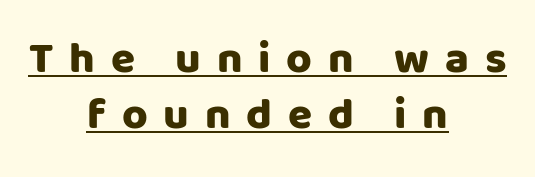
The image shows 44 px sans-serif type, upright; set centered, normal line spacing (1.27x), unusually wide letter spacing (+0.36 em), underlined; low stroke contrast and a large x-height.
